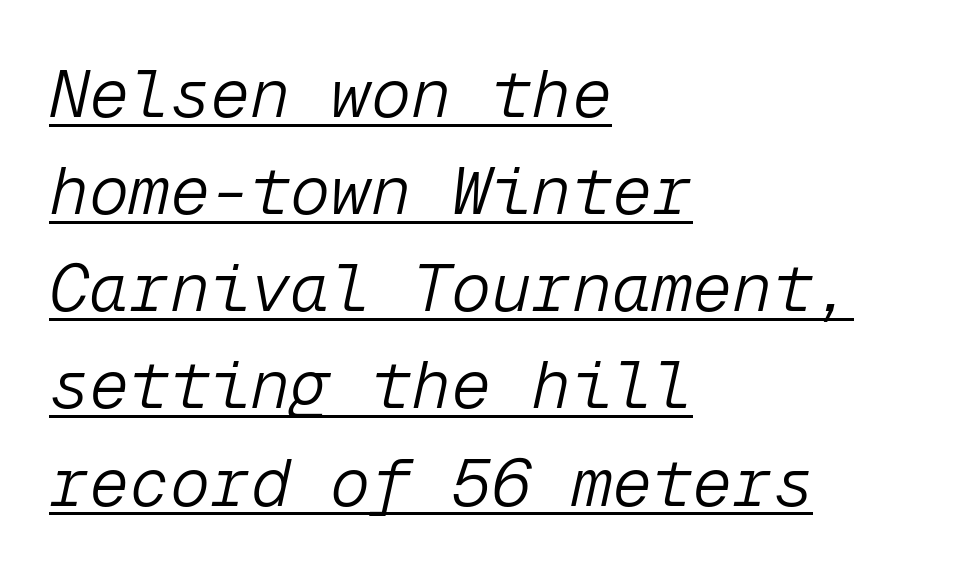
There is no visible air inserted between adjacent glyphs. Successive baselines arrive at the customary interval. Caption: face not bold, strokes unweighted. Alignment: flush left. Here the designer chose a console-style face with uniform glyph widths. This is oblique type, the kind used for emphasis or titles.
